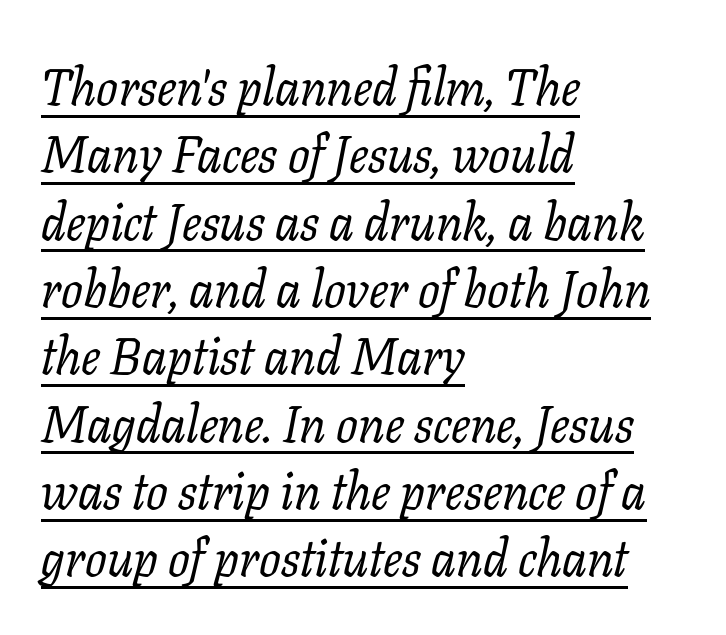
{"serif": "yes", "italic": "yes", "lean": "right", "slant_degrees": 11, "bold": "no", "weight": "regular", "width": "normal", "stroke_contrast": "low", "x_height": "medium", "monospaced": "no", "underline": "yes", "align": "left", "line_spacing": "normal", "line_spacing_ratio": 1.32, "letter_spacing": "normal", "letter_spacing_em": 0.0, "glyph_px": 51}
